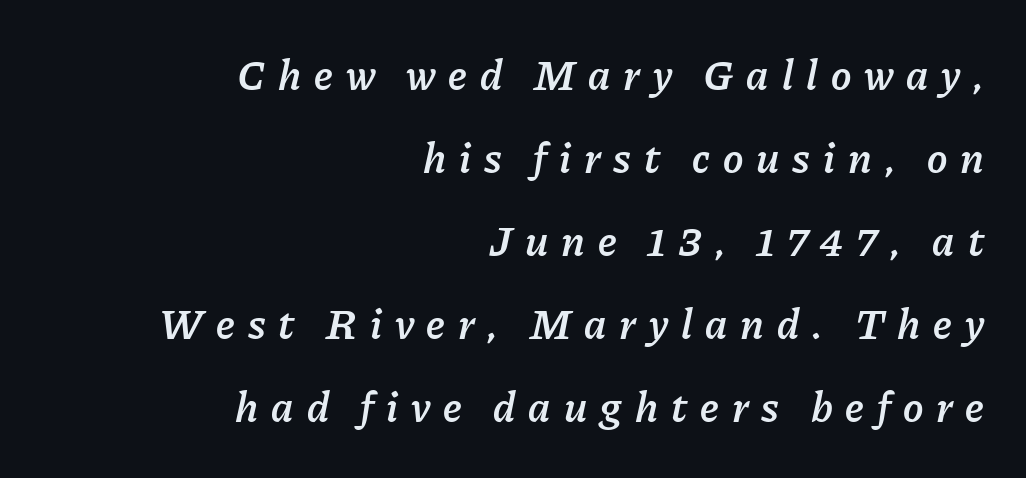
Note the varied advance widths — an 'i' is clearly narrower than an 'm'. The letters are spread apart with noticeably loose tracking. Teacher's note: observe the even right margin — that is flush-right alignment. Would a proofreader flag this as italicized? Yes. This rendering features lettering with no underline.
